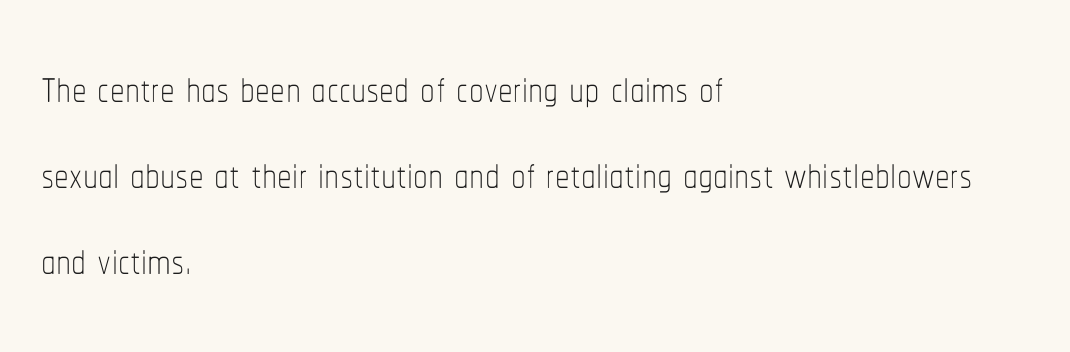
The rows are spaced the way most documents space them. Compared with a centered layout, this one pins lines to the left instead. No italicization has been applied; the sample stays upright. A typesetter would call this proportional, since set widths differ per character. The font is comparable to plain body text, perhaps lighter. Unmarked baselines from the first word to the last.
